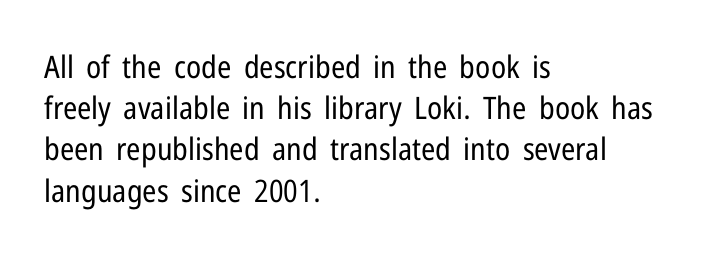
The image shows 31 px regular-weight, condensed sans-serif type, upright; set left-aligned, normal line spacing (1.33x), normal letter spacing, not underlined; low stroke contrast and a medium x-height.
